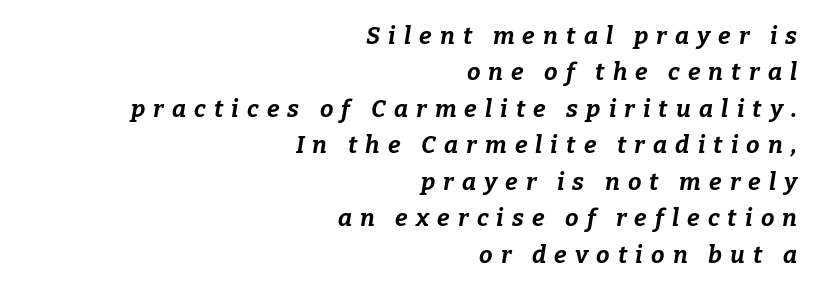
Descender tails drop into unmarked territory. What weight is shown? A full bold with thick strokes. These lines were composed using italics. The paragraph shown leans on its right margin. Is the letter spacing exaggerated? Yes — the characters are pushed far apart.
